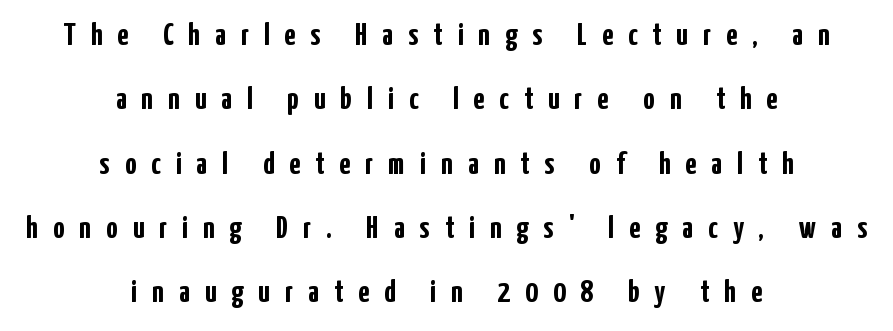
{"serif": "no", "italic": "no", "bold": "yes", "weight": "semibold", "width": "condensed", "stroke_contrast": "low", "x_height": "medium", "monospaced": "no", "underline": "no", "align": "center", "line_spacing": "loose", "line_spacing_ratio": 2.01, "letter_spacing": "wide", "letter_spacing_em": 0.47, "glyph_px": 32}
